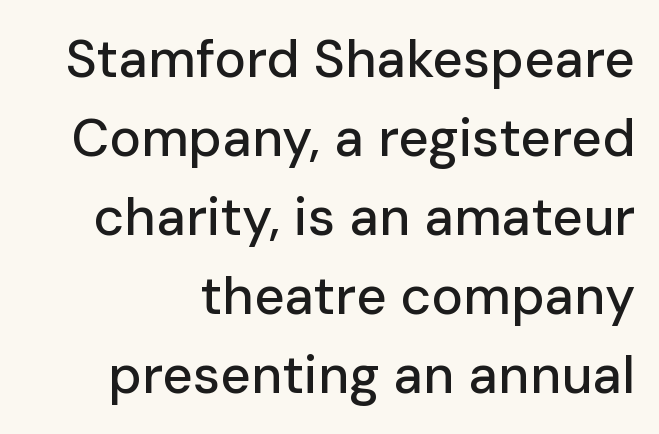
The image shows 53 px sans-serif type, upright; set normal line spacing (1.49x), normal letter spacing, not underlined; low stroke contrast and a medium x-height.
